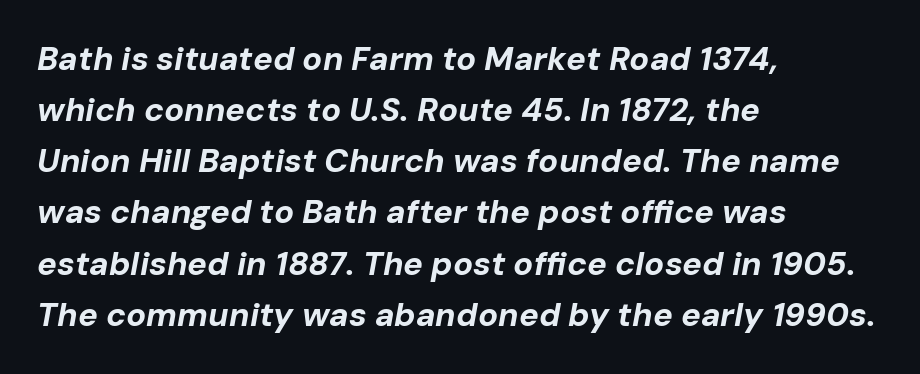
Q: Is the text bold? A: Yes.
Q: Is the text italic (slanted)? A: Yes, it leans right by about 10 degrees.
Q: Is the text underlined? A: No.
Q: How is the paragraph aligned? A: Left-aligned.
Q: Is the spacing between letters normal or unusually wide? A: Normal.
Q: Is the spacing between lines tight, normal or loose? A: Normal.
Q: Width (condensed, normal, or wide)? A: Normal.
Q: Stroke contrast? A: Low.
Q: x-height? A: Medium.
Q: Monospaced? A: No.
